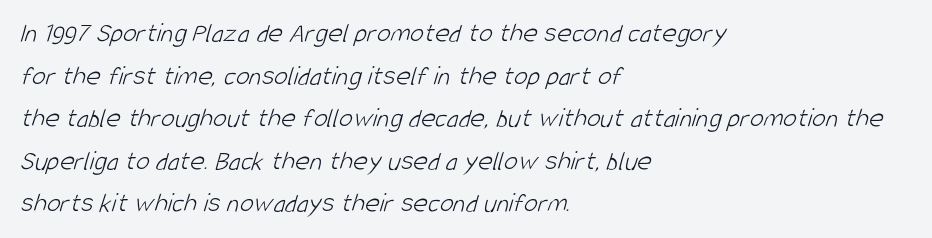
Q: Is the text bold? A: No.
Q: Is the typeface a serif or a sans-serif typeface? A: Sans-serif.
Q: Is the text underlined? A: No.
Q: How is the paragraph aligned? A: Left-aligned.
Q: Is the spacing between letters normal or unusually wide? A: Normal.
Q: Is the spacing between lines tight, normal or loose? A: Normal.
Q: Width (condensed, normal, or wide)? A: Condensed.
Q: Stroke contrast? A: Low.
Q: x-height? A: Large.
Q: Monospaced? A: No.
